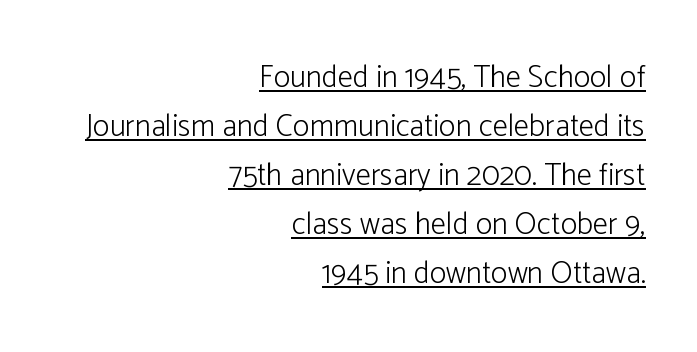
The rendering shows plain stroke endings on the letterforms — a sans-serif design. This sample keeps an unexceptional amount of space between lines. This sample has the flowing, uneven cadence of proportional lettering. Here the glyphs are tracked normally, forming tight word shapes. Stems and bowls with no extra thickness — not bold.
